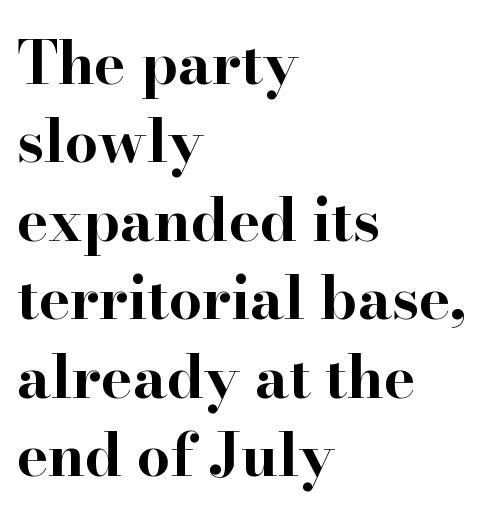
Q: Is the text bold? A: Yes.
Q: Is the text italic (slanted)? A: No, it is upright.
Q: Is the typeface a serif or a sans-serif typeface? A: Serif.
Q: Is the text underlined? A: No.
Q: How is the paragraph aligned? A: Left-aligned.
Q: Is the spacing between letters normal or unusually wide? A: Normal.
Q: Is the spacing between lines tight, normal or loose? A: Normal.
Q: Width (condensed, normal, or wide)? A: Wide.
Q: Stroke contrast? A: High.
Q: x-height? A: Small.
Q: Monospaced? A: No.
